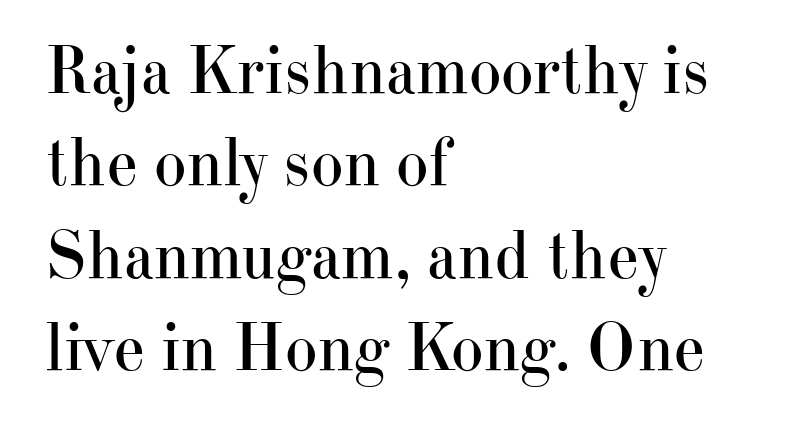
The image shows 69 px regular-weight serif type, upright; set left-aligned, normal line spacing (1.34x), normal letter spacing, not underlined; high stroke contrast and a small x-height.
